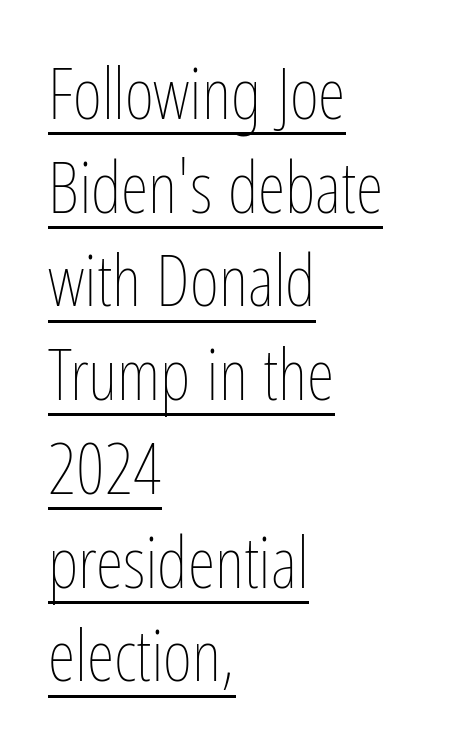
Q: Is the text bold? A: No.
Q: Is the text italic (slanted)? A: No, it is upright.
Q: Is the text underlined? A: Yes.
Q: How is the paragraph aligned? A: Left-aligned.
Q: Is the spacing between letters normal or unusually wide? A: Normal.
Q: Is the spacing between lines tight, normal or loose? A: Normal.
Q: Width (condensed, normal, or wide)? A: Condensed.
Q: Stroke contrast? A: Low.
Q: x-height? A: Medium.
Q: Monospaced? A: No.
